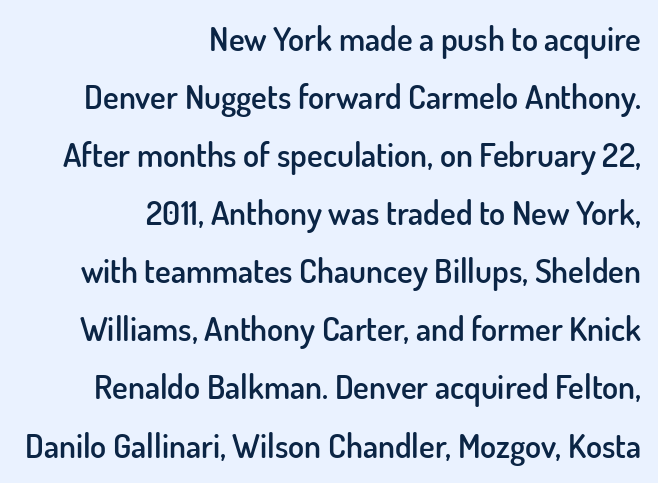
Q: Is the text bold? A: Semi-bold.
Q: Is the text italic (slanted)? A: No, it is upright.
Q: Is the typeface a serif or a sans-serif typeface? A: Sans-serif.
Q: Is the text underlined? A: No.
Q: How is the paragraph aligned? A: Right-aligned.
Q: Is the spacing between letters normal or unusually wide? A: Normal.
Q: Width (condensed, normal, or wide)? A: Normal.
Q: Stroke contrast? A: Low.
Q: x-height? A: Small.
Q: Monospaced? A: No.
